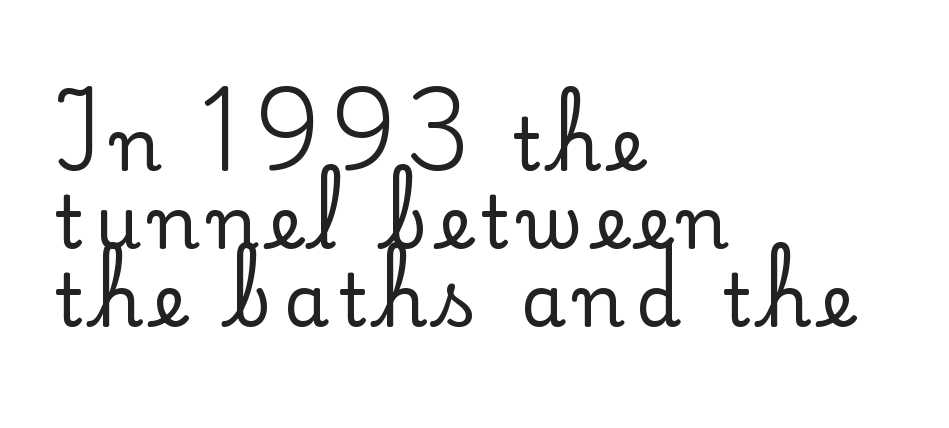
The strip under each line holds only bare page. Yep, those are serifs on the letters. Ordinary non-slanted type is in use. Is there much room between lines? No — they nearly touch. The setting favours the left margin, as ordinary paragraphs usually do.
